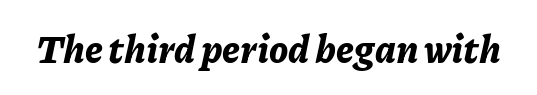
Descenders hang freely into open space. The passage shown has conventional tracking throughout. Italic? Definitely — the glyphs are oblique. These lines carry a lot of weight — the face is fully bold. Proportional: the letters do not fall into vertical columns.
